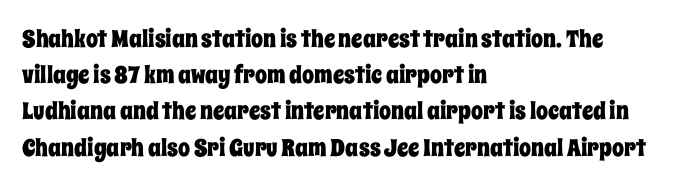
Q: Is the text italic (slanted)? A: No, it is upright.
Q: Is the text underlined? A: No.
Q: How is the paragraph aligned? A: Left-aligned.
Q: Is the spacing between letters normal or unusually wide? A: Normal.
Q: Is the spacing between lines tight, normal or loose? A: Normal.
